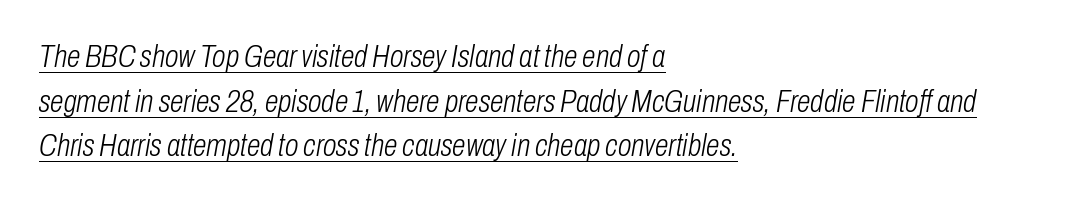
Q: Is the text bold? A: No.
Q: Is the text italic (slanted)? A: Yes, it leans right by about 10 degrees.
Q: Is the text underlined? A: Yes.
Q: How is the paragraph aligned? A: Left-aligned.
Q: Is the spacing between letters normal or unusually wide? A: Normal.
Q: Is the spacing between lines tight, normal or loose? A: Normal.
Q: Width (condensed, normal, or wide)? A: Condensed.
Q: Stroke contrast? A: Low.
Q: x-height? A: Medium.
Q: Monospaced? A: No.
